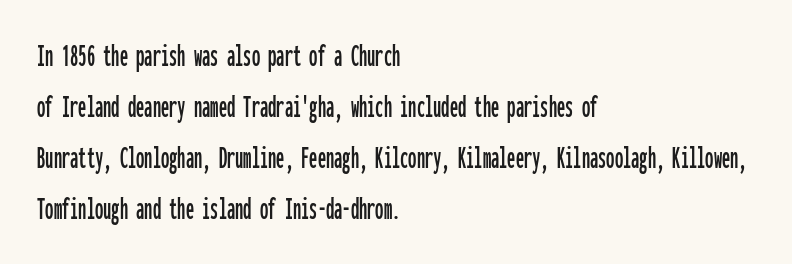
{"serif": "no", "italic": "no", "width": "condensed", "stroke_contrast": "low", "x_height": "medium", "monospaced": "yes", "underline": "no", "align": "left", "line_spacing": "normal", "line_spacing_ratio": 1.55, "letter_spacing": "normal", "letter_spacing_em": 0.0, "glyph_px": 33}
